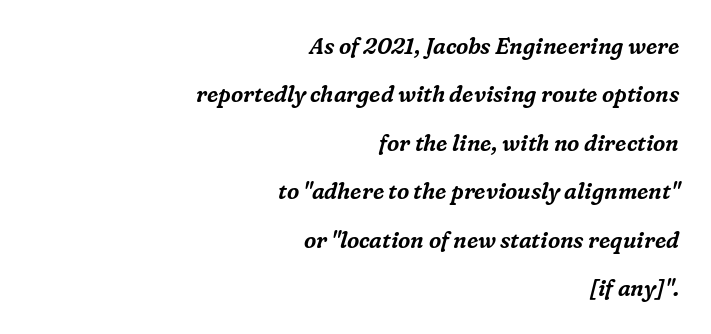
This is oblique type, the kind used for emphasis or titles. Summary of vertical rhythm: relaxed, with wide interline spacing. Spacing between characters is what you'd get straight out of the box. The lines are quadded right.
